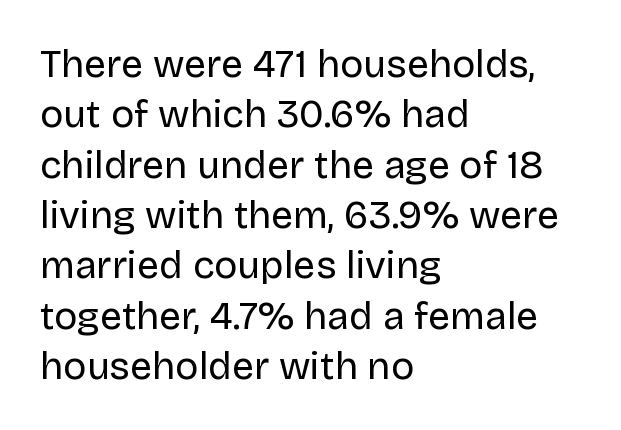
Q: Is the text bold? A: No.
Q: Is the text italic (slanted)? A: No, it is upright.
Q: Is the typeface a serif or a sans-serif typeface? A: Sans-serif.
Q: Is the text underlined? A: No.
Q: How is the paragraph aligned? A: Left-aligned.
Q: Is the spacing between letters normal or unusually wide? A: Normal.
Q: Is the spacing between lines tight, normal or loose? A: Normal.
Q: Width (condensed, normal, or wide)? A: Normal.
Q: Stroke contrast? A: Low.
Q: x-height? A: Large.
Q: Monospaced? A: No.
